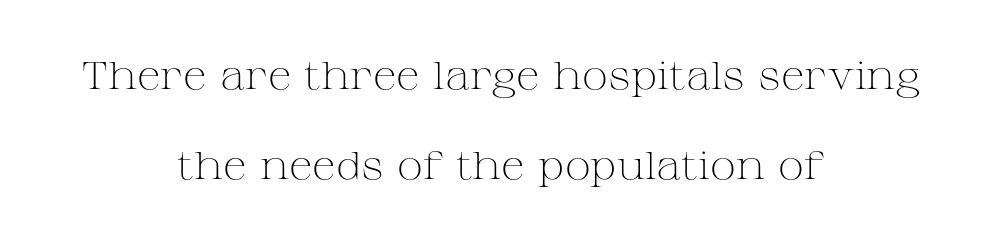
Letterform terminals end in serifs throughout the passage. The face used here is rendered with its standard letterfit. You can tell it's not italic because the verticals are truly vertical. You could fit nearly another row in the gap between these rows. Compared with a typical body face, this is equally light or lighter still. The zone under the glyphs is completely vacant.
